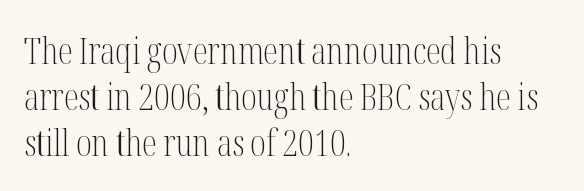
{"serif": "yes", "italic": "no", "bold": "no", "weight": "light", "width": "condensed", "stroke_contrast": "medium", "x_height": "medium", "monospaced": "no", "underline": "no", "align": "left", "line_spacing_ratio": 1.24, "letter_spacing": "normal", "letter_spacing_em": 0.0, "glyph_px": 37}
